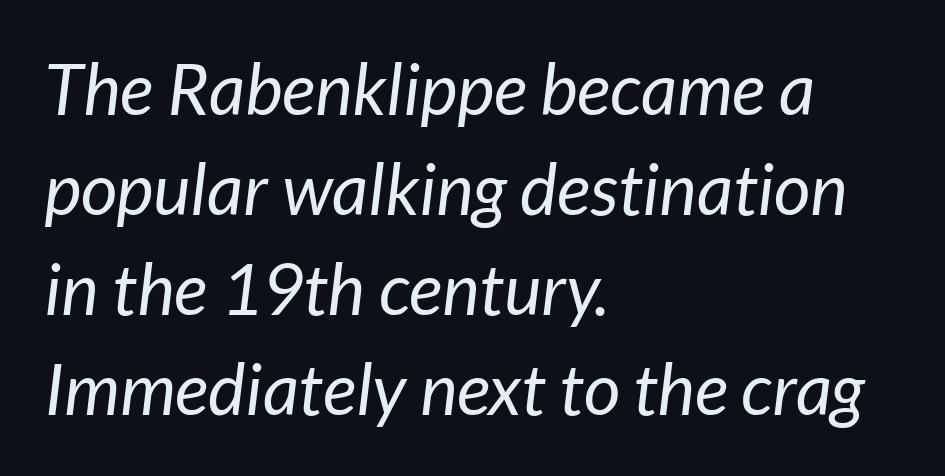
Q: Is the text bold? A: No.
Q: Is the text italic (slanted)? A: Yes, it leans right by about 7 degrees.
Q: Is the text underlined? A: No.
Q: How is the paragraph aligned? A: Left-aligned.
Q: Is the spacing between letters normal or unusually wide? A: Normal.
Q: Is the spacing between lines tight, normal or loose? A: Normal.
Q: Width (condensed, normal, or wide)? A: Normal.
Q: Stroke contrast? A: Low.
Q: x-height? A: Medium.
Q: Monospaced? A: No.
